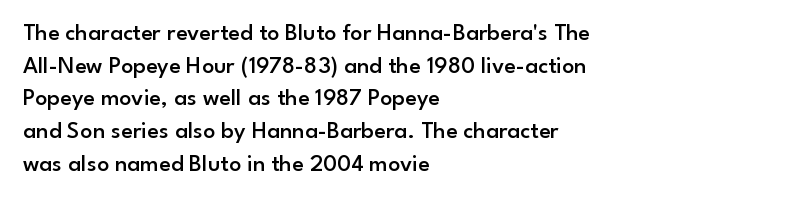
Q: Is the text bold? A: Semi-bold.
Q: Is the text italic (slanted)? A: No, it is upright.
Q: Is the text underlined? A: No.
Q: How is the paragraph aligned? A: Left-aligned.
Q: Is the spacing between letters normal or unusually wide? A: Normal.
Q: Is the spacing between lines tight, normal or loose? A: Normal.
